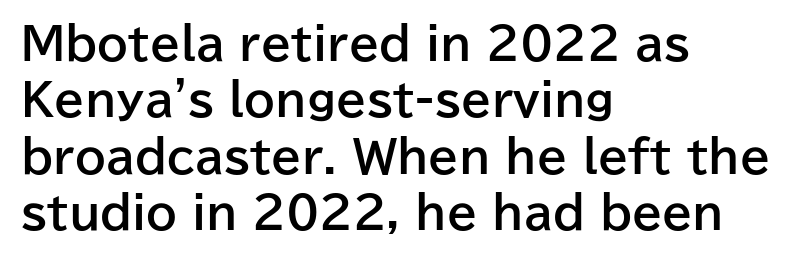
{"serif": "no", "italic": "no", "bold": "yes", "weight": "bold", "width": "normal", "stroke_contrast": "low", "x_height": "medium", "monospaced": "no", "underline": "no", "align": "left", "line_spacing": "normal", "line_spacing_ratio": 1.28, "letter_spacing": "normal", "letter_spacing_em": 0.0, "glyph_px": 44}
